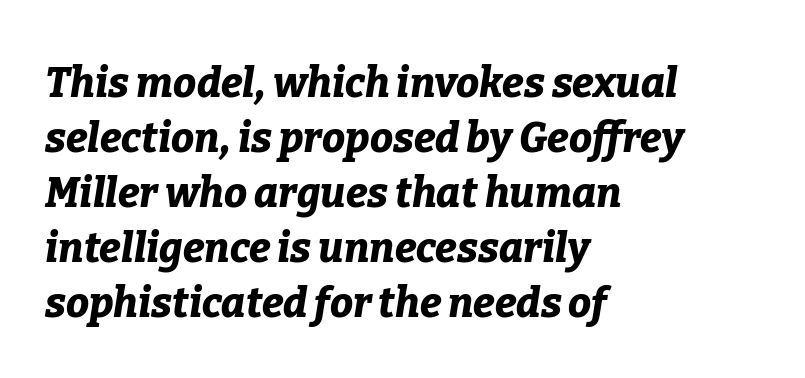
The image shows 41 px bold type, italic (leaning right); set left-aligned, normal line spacing (1.34x), normal letter spacing, not underlined; low stroke contrast and a medium x-height.
